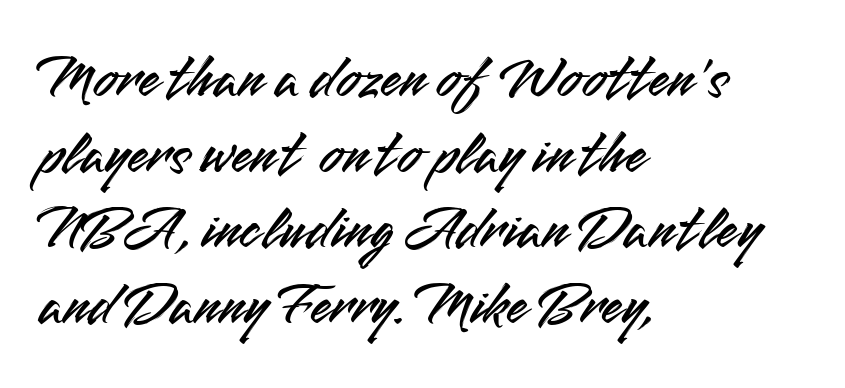
Q: Is the text italic (slanted)? A: Yes.
Q: Is the typeface a serif or a sans-serif typeface? A: Sans-serif.
Q: Is the text underlined? A: No.
Q: How is the paragraph aligned? A: Left-aligned.
Q: Is the spacing between letters normal or unusually wide? A: Normal.
Q: Width (condensed, normal, or wide)? A: Normal.
Q: Stroke contrast? A: Medium.
Q: x-height? A: Small.
Q: Monospaced? A: No.
